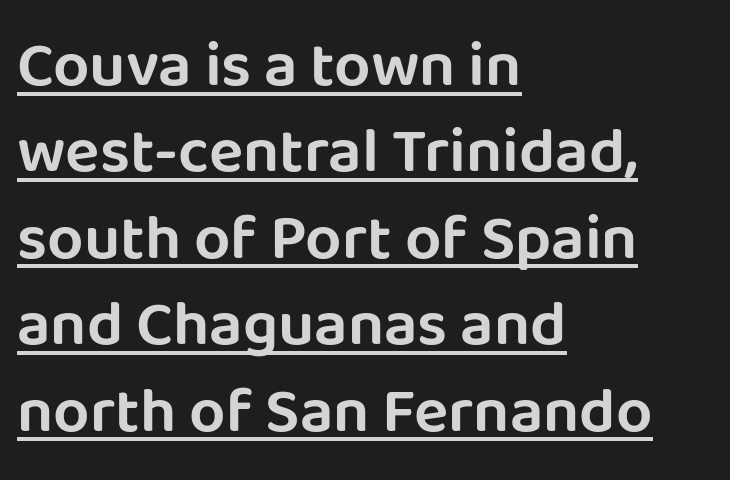
{"serif": "no", "italic": "no", "width": "normal", "stroke_contrast": "low", "x_height": "large", "monospaced": "no", "underline": "yes", "align": "left", "line_spacing": "normal", "line_spacing_ratio": 1.35, "letter_spacing": "normal", "letter_spacing_em": 0.0, "glyph_px": 64}
